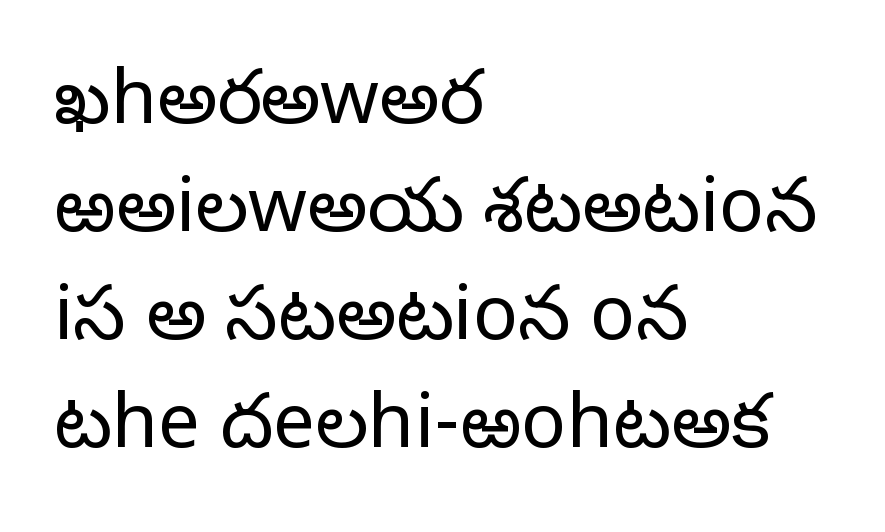
Q: Is the text bold? A: No.
Q: Is the text italic (slanted)? A: No, it is upright.
Q: Is the typeface a serif or a sans-serif typeface? A: Sans-serif.
Q: Is the text underlined? A: No.
Q: How is the paragraph aligned? A: Left-aligned.
Q: Is the spacing between letters normal or unusually wide? A: Normal.
Q: Is the spacing between lines tight, normal or loose? A: Normal.
Q: Width (condensed, normal, or wide)? A: Normal.
Q: Stroke contrast? A: Low.
Q: x-height? A: Medium.
Q: Monospaced? A: No.
